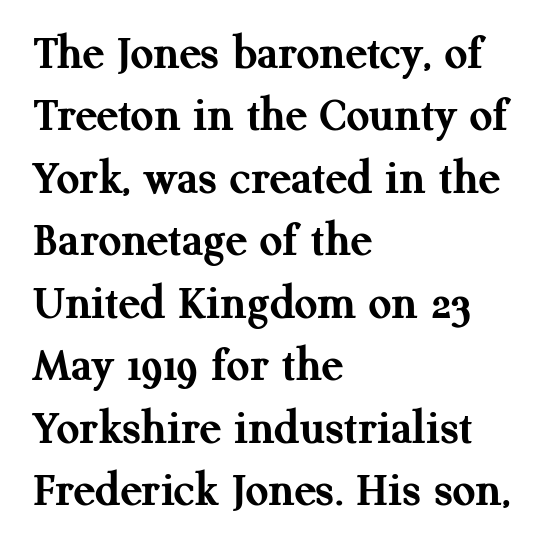
{"serif": "yes", "italic": "no", "bold": "yes", "weight": "semibold", "width": "normal", "stroke_contrast": "medium", "x_height": "medium", "monospaced": "no", "underline": "no", "align": "left", "line_spacing": "normal", "line_spacing_ratio": 1.25, "letter_spacing": "normal", "letter_spacing_em": 0.0, "glyph_px": 50}
